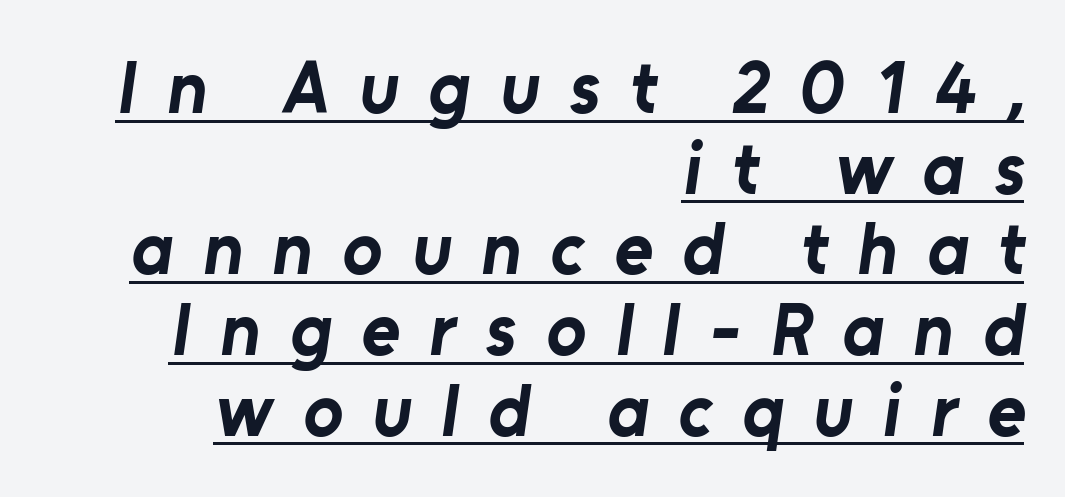
{"serif": "no", "bold": "yes", "weight": "bold", "width": "normal", "stroke_contrast": "low", "x_height": "medium", "monospaced": "no", "underline": "yes", "align": "right", "line_spacing": "tight", "line_spacing_ratio": 1.09, "letter_spacing": "wide", "letter_spacing_em": 0.4, "glyph_px": 74}
